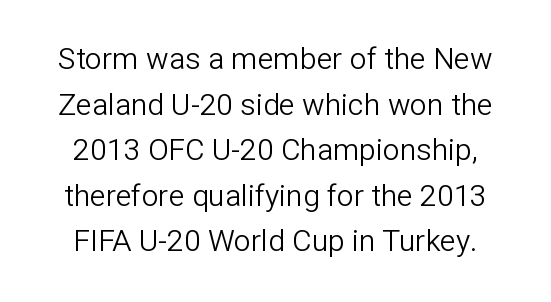
{"serif": "no", "italic": "no", "bold": "no", "weight": "light", "width": "normal", "stroke_contrast": "low", "x_height": "medium", "monospaced": "no", "underline": "no", "align": "center", "line_spacing": "normal", "line_spacing_ratio": 1.52, "letter_spacing": "normal", "letter_spacing_em": 0.0, "glyph_px": 30}
